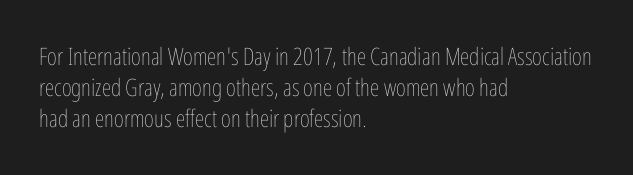
The ragged edge is on the right, which tells us the setting is flush left. The passage shown is not underscored anywhere. These lines were composed using upright roman letters. This sample uses plain, unmodified letter spacing. Reading down the column, the eye jumps a familiar distance to each next line.
